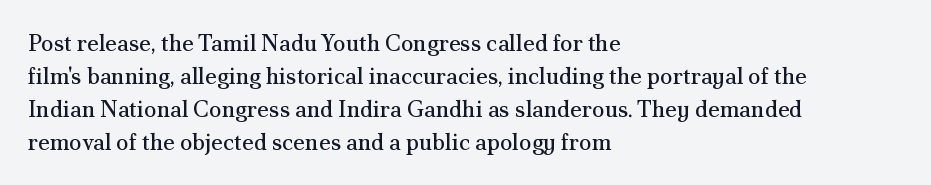
Q: Is the text bold? A: No.
Q: Is the text italic (slanted)? A: No, it is upright.
Q: Is the text underlined? A: No.
Q: How is the paragraph aligned? A: Left-aligned.
Q: Is the spacing between letters normal or unusually wide? A: Normal.
Q: Is the spacing between lines tight, normal or loose? A: Normal.
